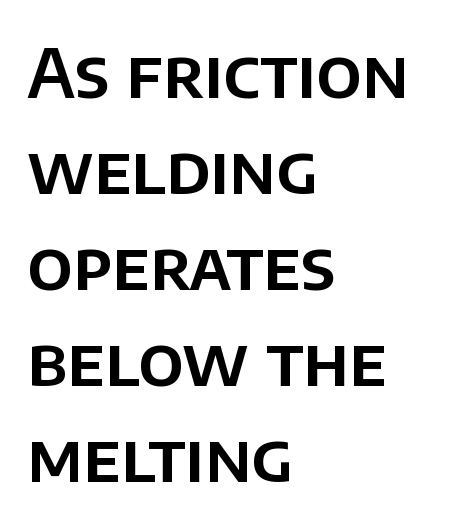
The foot of each line stays bare and open. Each word holds together tightly as a unit, with standard inter-letter gaps. Normally led — the rows are evenly, conventionally spaced. Check where the strokes stop: nothing finishes them off — pure sans.
